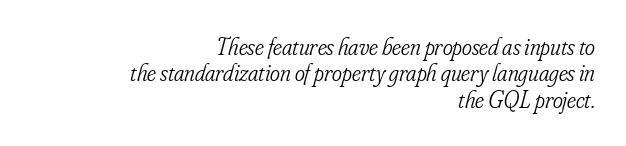
The image shows 24 px text type, italic (leaning right); set right-aligned, tight line spacing (1.1x), normal letter spacing, not underlined.
